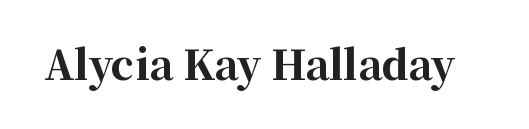
Q: Is the text bold? A: Yes.
Q: Is the text italic (slanted)? A: No, it is upright.
Q: Is the typeface a serif or a sans-serif typeface? A: Serif.
Q: Is the text underlined? A: No.
Q: Is the spacing between letters normal or unusually wide? A: Normal.
Q: Width (condensed, normal, or wide)? A: Normal.
Q: Stroke contrast? A: High.
Q: x-height? A: Medium.
Q: Monospaced? A: No.
